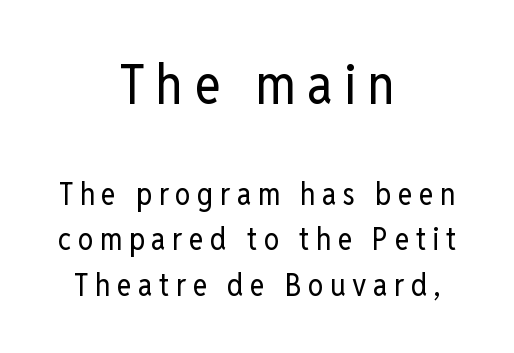
This sample uses a sans-serif face. Whoever set this made the first block the dominant, larger element. Ink coverage per letter is moderate at most. You could not count columns in this text — the font is proportionally spaced. The axis of the letterforms is exactly vertical.
